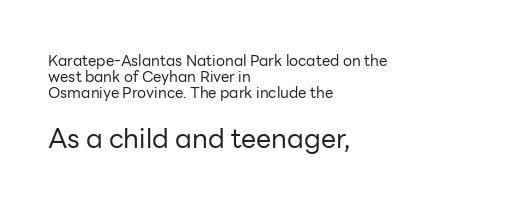
{"italic": "no", "bold": "no", "underline": "no", "align": "left", "line_spacing": "tight", "line_spacing_ratio": 1.06, "letter_spacing": "normal", "letter_spacing_em": 0.0, "larger_block": "second", "size_ratio": 1.8, "glyph_px": 27}
